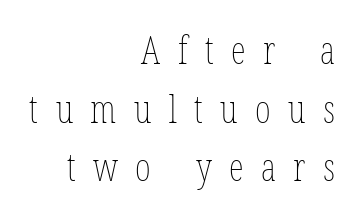
Q: Is the text bold? A: No.
Q: Is the text italic (slanted)? A: No, it is upright.
Q: Is the text underlined? A: No.
Q: How is the paragraph aligned? A: Right-aligned.
Q: Is the spacing between letters normal or unusually wide? A: Unusually wide.
Q: Is the spacing between lines tight, normal or loose? A: Normal.
Q: Width (condensed, normal, or wide)? A: Condensed.
Q: Stroke contrast? A: Low.
Q: x-height? A: Medium.
Q: Monospaced? A: No.
